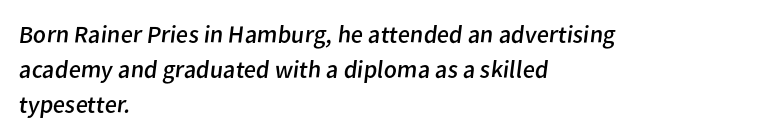
Q: Is the text bold? A: No.
Q: Is the text underlined? A: No.
Q: How is the paragraph aligned? A: Left-aligned.
Q: Is the spacing between letters normal or unusually wide? A: Normal.
Q: Is the spacing between lines tight, normal or loose? A: Normal.
